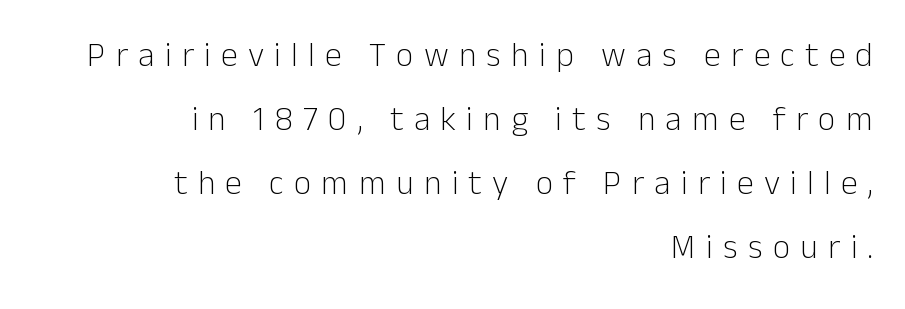
{"serif": "no", "italic": "no", "bold": "no", "weight": "light", "width": "normal", "stroke_contrast": "low", "x_height": "medium", "monospaced": "no", "underline": "no", "align": "right", "line_spacing_ratio": 1.88, "letter_spacing": "wide", "letter_spacing_em": 0.3, "glyph_px": 34}
